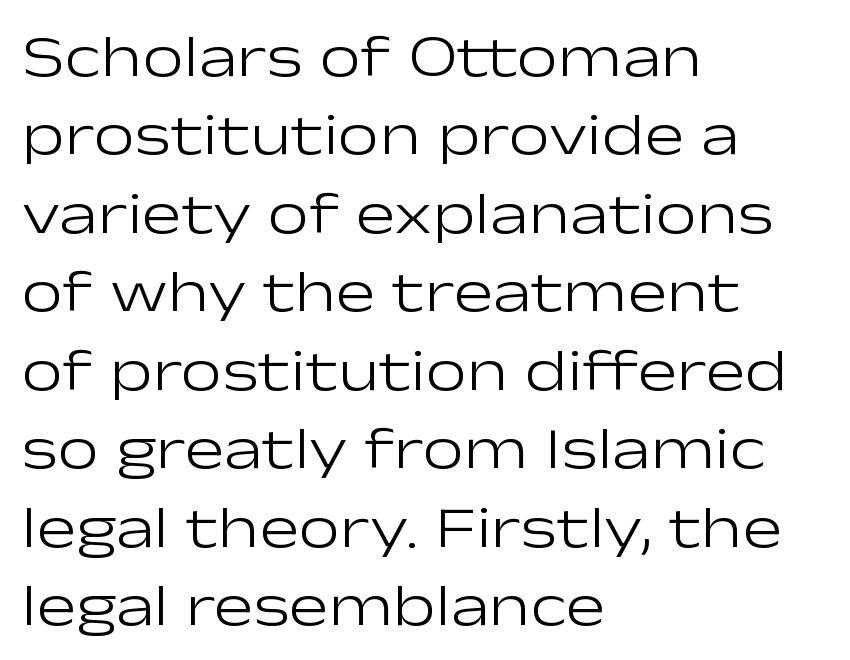
Q: Is the text bold? A: No.
Q: Is the text italic (slanted)? A: No, it is upright.
Q: Is the typeface a serif or a sans-serif typeface? A: Sans-serif.
Q: Is the text underlined? A: No.
Q: How is the paragraph aligned? A: Left-aligned.
Q: Is the spacing between letters normal or unusually wide? A: Normal.
Q: Is the spacing between lines tight, normal or loose? A: Normal.
Q: Width (condensed, normal, or wide)? A: Wide.
Q: Stroke contrast? A: Low.
Q: x-height? A: Medium.
Q: Monospaced? A: No.
